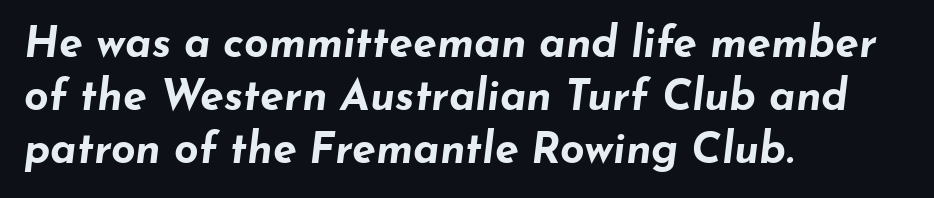
You can tell it's italic because the verticals aren't actually vertical. In terms of letterspacing, this is plain default setting. Looks like regular typesetting: each glyph gets only the width it needs. The space directly below the letters is spotless. I'd describe the lettering as bold — thick and assertive. Where is the straight margin? On the left.
